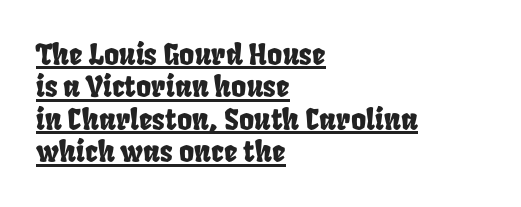
Q: Is the text underlined? A: Yes.
Q: How is the paragraph aligned? A: Left-aligned.
Q: Is the spacing between letters normal or unusually wide? A: Normal.
Q: Is the spacing between lines tight, normal or loose? A: Tight.
Q: Width (condensed, normal, or wide)? A: Condensed.
Q: Stroke contrast? A: Low.
Q: x-height? A: Large.
Q: Monospaced? A: No.
